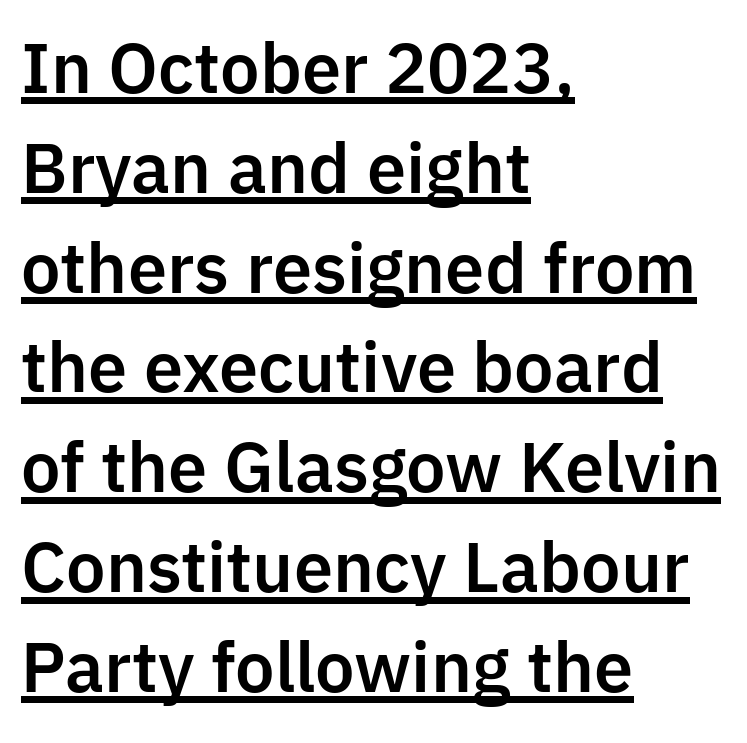
The image shows 67 px sans-serif type, upright; set left-aligned, normal line spacing (1.49x), normal letter spacing, underlined; low stroke contrast and a medium x-height.
